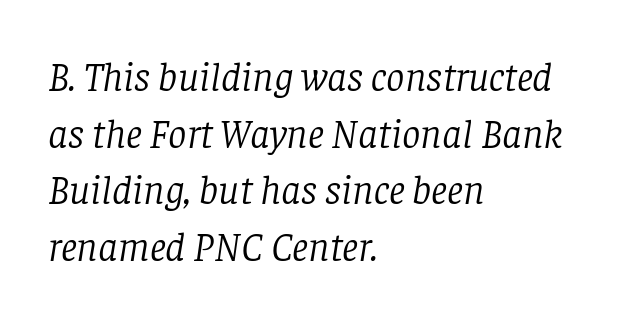
The image shows 41 px light serif type, italic (leaning right); set left-aligned, normal line spacing (1.38x), normal letter spacing, not underlined; low stroke contrast and a large x-height.
